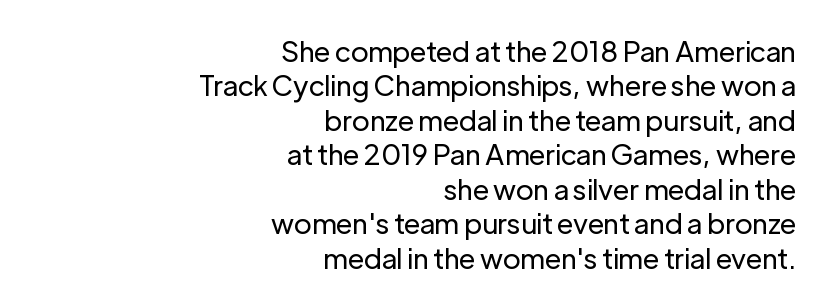
The image shows 28 px regular-weight sans-serif type, upright; set right-aligned, line spacing 1.23x, normal letter spacing, not underlined; low stroke contrast and a medium x-height.
